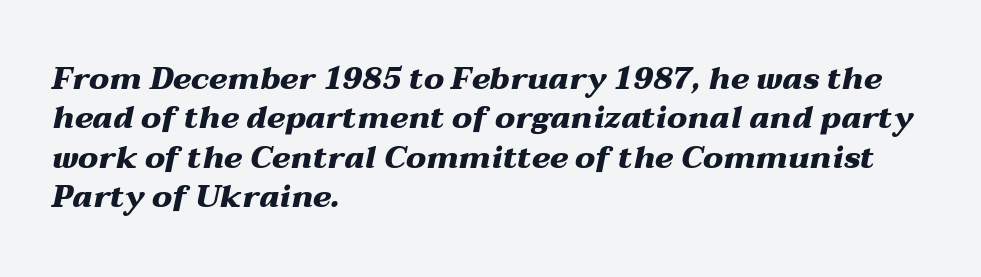
Q: Is the text bold? A: Yes.
Q: Is the text italic (slanted)? A: Yes, it leans right by about 12 degrees.
Q: Is the text underlined? A: No.
Q: How is the paragraph aligned? A: Left-aligned.
Q: Is the spacing between letters normal or unusually wide? A: Normal.
Q: Is the spacing between lines tight, normal or loose? A: Normal.
Q: Width (condensed, normal, or wide)? A: Wide.
Q: Stroke contrast? A: Medium.
Q: x-height? A: Medium.
Q: Monospaced? A: No.
